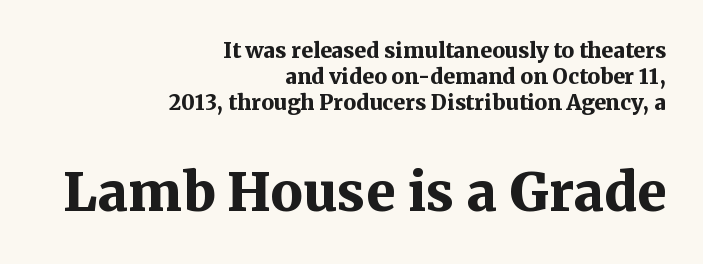
The image shows 53 px bold serif type, upright; set right-aligned, normal line spacing (1.25x), normal letter spacing, not underlined; the second (bottom) block is 2.52x larger; medium stroke contrast and a medium x-height.
